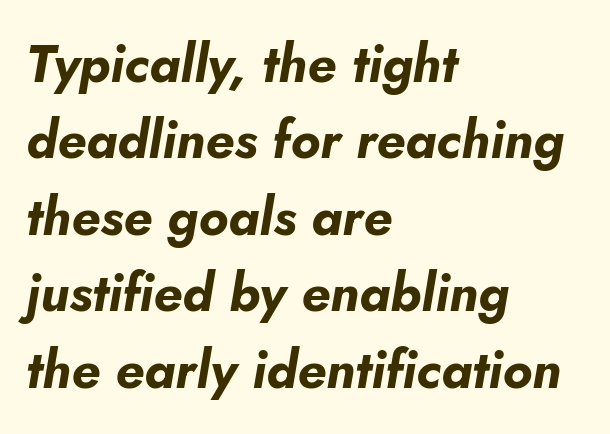
Q: Is the text bold? A: Yes.
Q: Is the text italic (slanted)? A: Yes, it leans right by about 5 degrees.
Q: Is the text underlined? A: No.
Q: How is the paragraph aligned? A: Left-aligned.
Q: Is the spacing between letters normal or unusually wide? A: Normal.
Q: Is the spacing between lines tight, normal or loose? A: Normal.
Q: Width (condensed, normal, or wide)? A: Normal.
Q: Stroke contrast? A: Low.
Q: x-height? A: Small.
Q: Monospaced? A: No.
